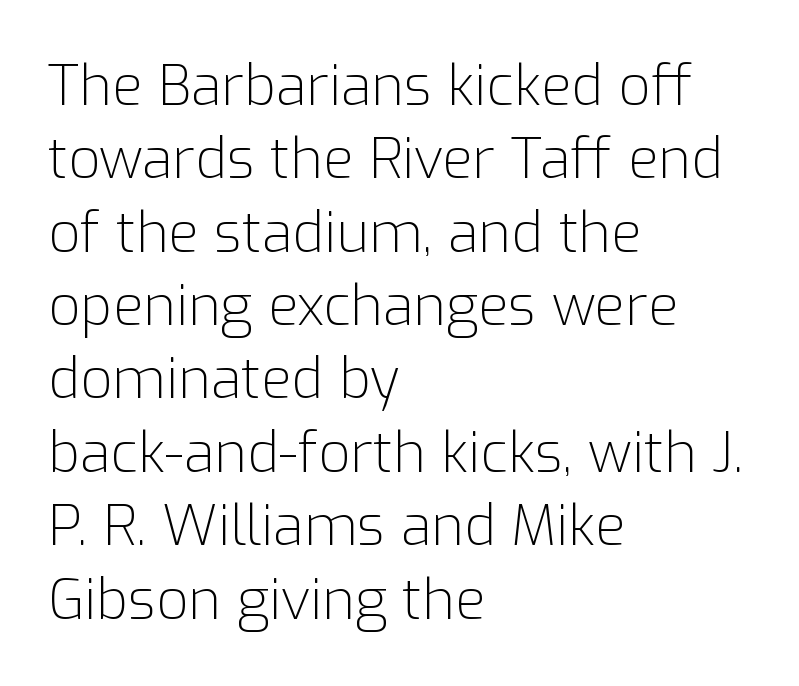
How would I describe the line gaps? Plain and ordinary. A typesetter would call this proportional, since set widths differ per character. Nobody drew a line under any word here. Serif or sans? Sans — the stroke terminals are bare. These lines keep a tight, regular rhythm from letter to letter.
